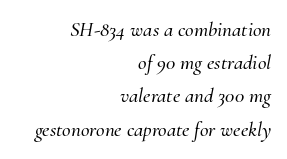
The image shows 21 px text type, italic (leaning right); set right-aligned, normal line spacing (1.58x), normal letter spacing, not underlined.
